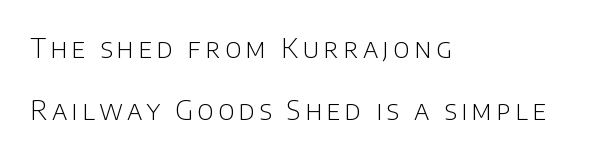
The setting favours the left margin, as ordinary paragraphs usually do. It's the straight-up-and-down kind of type. Underline: absent. Each new line begins a long way beneath the previous one. Nothing heavy about these letters — not bold at all.
